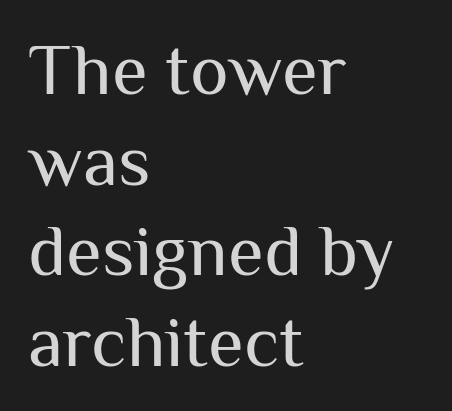
The setting favours the left margin, as ordinary paragraphs usually do. This sample uses plain, unmodified letter spacing. The rendering shows plain stroke endings on the letterforms — a sans-serif design. Every character sits straight up, as roman type does. The face looks like a standard text weight, possibly lighter. Each row of text sits above clean, open space.
